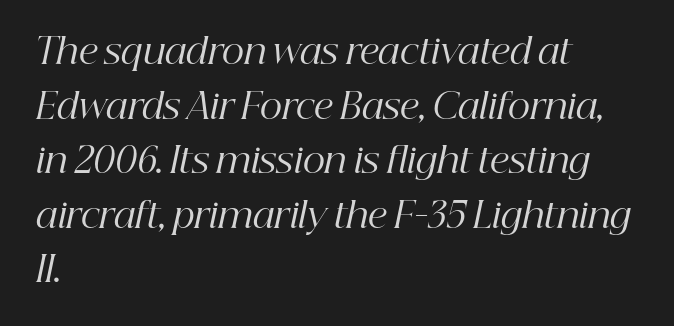
Q: Is the text bold? A: No.
Q: Is the text italic (slanted)? A: Yes, it leans right by about 12 degrees.
Q: Is the typeface a serif or a sans-serif typeface? A: Serif.
Q: Is the text underlined? A: No.
Q: How is the paragraph aligned? A: Left-aligned.
Q: Is the spacing between letters normal or unusually wide? A: Normal.
Q: Is the spacing between lines tight, normal or loose? A: Normal.
Q: Width (condensed, normal, or wide)? A: Normal.
Q: Stroke contrast? A: High.
Q: x-height? A: Medium.
Q: Monospaced? A: No.
